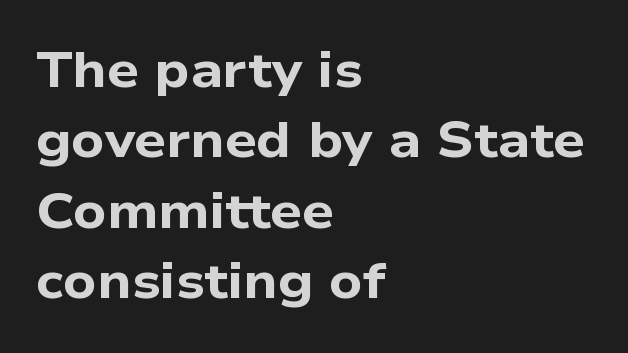
Q: Is the text bold? A: Yes.
Q: Is the typeface a serif or a sans-serif typeface? A: Sans-serif.
Q: Is the text underlined? A: No.
Q: How is the paragraph aligned? A: Left-aligned.
Q: Is the spacing between letters normal or unusually wide? A: Normal.
Q: Is the spacing between lines tight, normal or loose? A: Normal.
Q: Width (condensed, normal, or wide)? A: Wide.
Q: Stroke contrast? A: Low.
Q: x-height? A: Medium.
Q: Monospaced? A: No.
